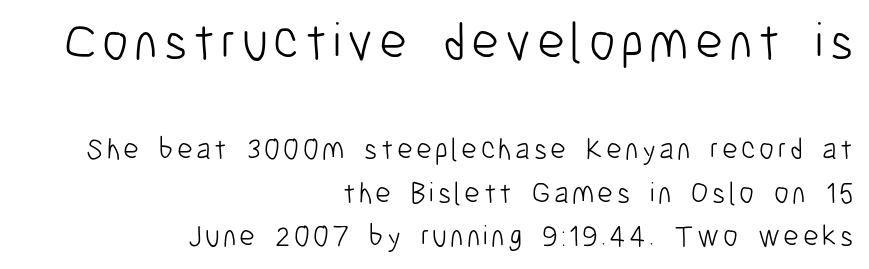
Q: Is the text bold? A: No.
Q: Is the text italic (slanted)? A: No, it is upright.
Q: Is the typeface a serif or a sans-serif typeface? A: Sans-serif.
Q: Is the text underlined? A: No.
Q: How is the paragraph aligned? A: Right-aligned.
Q: Is the spacing between lines tight, normal or loose? A: Normal.
Q: Which block of text is set in a larger size, the first (top) or the second (bottom)? A: The first (top) one.
Q: Width (condensed, normal, or wide)? A: Condensed.
Q: Stroke contrast? A: Low.
Q: x-height? A: Medium.
Q: Monospaced? A: No.
